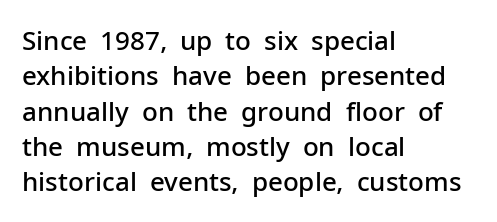
The image shows 26 px text type, upright; set left-aligned, normal line spacing (1.36x), normal letter spacing, not underlined.
